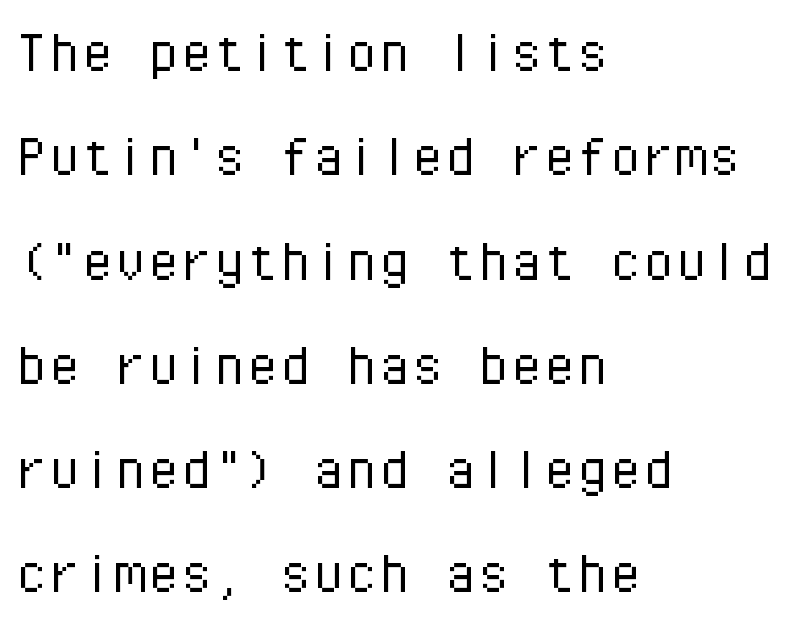
The image shows 66 px light sans-serif type, upright, monospaced; set left-aligned, normal line spacing (1.58x), normal letter spacing, not underlined; low stroke contrast and a medium x-height.
